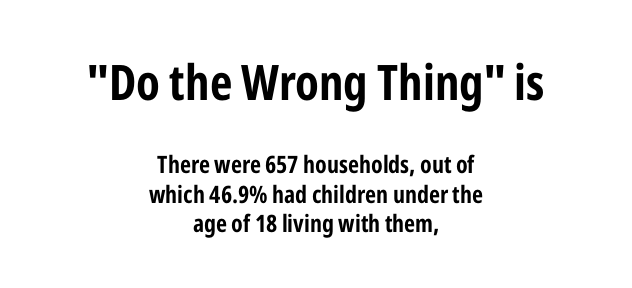
{"serif": "no", "italic": "no", "width": "condensed", "stroke_contrast": "low", "x_height": "medium", "monospaced": "no", "underline": "no", "align": "center", "line_spacing_ratio": 1.24, "letter_spacing": "normal", "letter_spacing_em": 0.0, "larger_block": "first", "size_ratio": 2.04, "glyph_px": 49}
